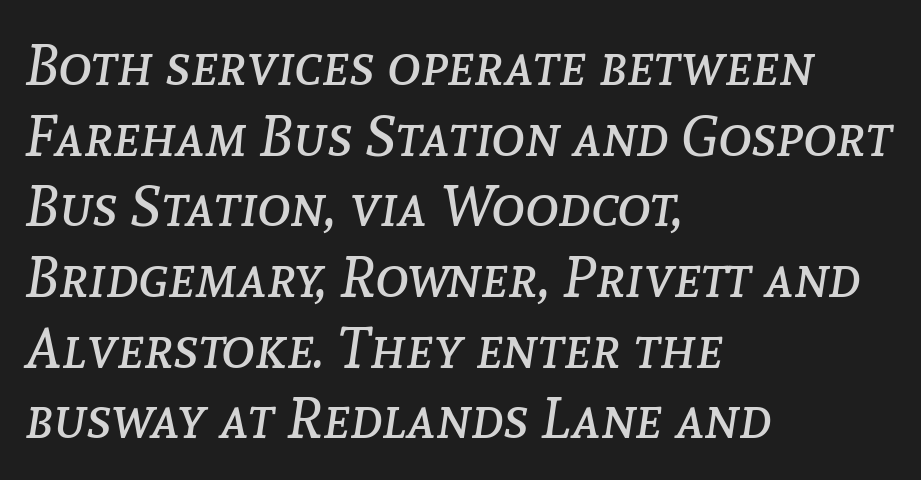
The image shows 57 px regular-weight type, italic (leaning right); set left-aligned, line spacing 1.24x, normal letter spacing, not underlined; low stroke contrast and a medium x-height.
